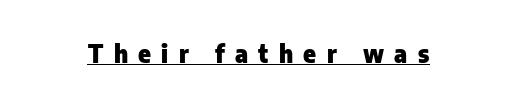
The image shows 24 px bold type, upright; set unusually wide letter spacing (+0.43 em), underlined.
